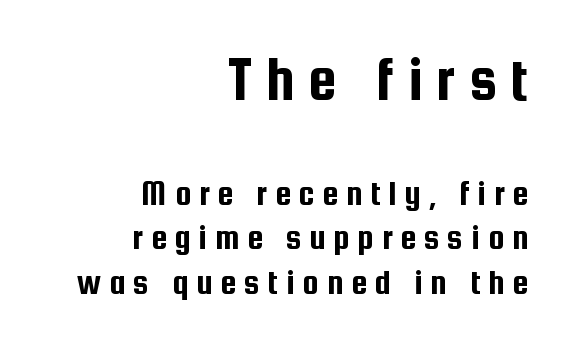
Q: Is the text italic (slanted)? A: No, it is upright.
Q: Is the typeface a serif or a sans-serif typeface? A: Sans-serif.
Q: Is the text underlined? A: No.
Q: How is the paragraph aligned? A: Right-aligned.
Q: Is the spacing between letters normal or unusually wide? A: Unusually wide.
Q: Which block of text is set in a larger size, the first (top) or the second (bottom)? A: The first (top) one.
Q: Width (condensed, normal, or wide)? A: Condensed.
Q: Stroke contrast? A: Low.
Q: x-height? A: Medium.
Q: Monospaced? A: No.
